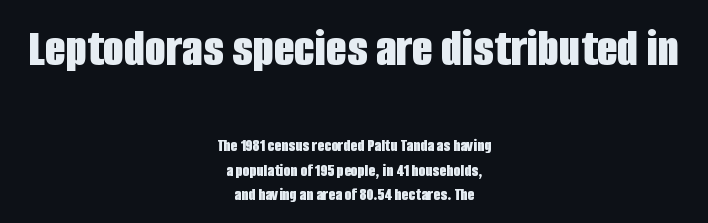
{"serif": "no", "italic": "no", "bold": "yes", "weight": "bold", "width": "condensed", "stroke_contrast": "low", "x_height": "large", "monospaced": "no", "underline": "no", "align": "center", "line_spacing": "normal", "line_spacing_ratio": 1.38, "letter_spacing": "normal", "letter_spacing_em": 0.0, "larger_block": "first", "size_ratio": 3.0, "glyph_px": 54}
